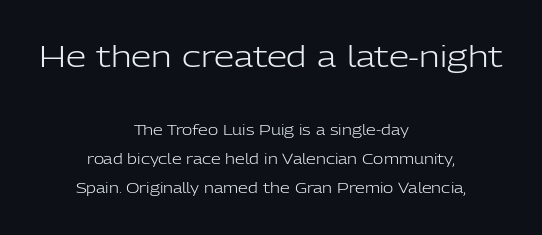
The initial chunk of copy outweighs the following chunk in type size. Is this a sans? Yes — the strokes have no serifs. The string is rendered with underlining switched off. Every row of glyphs is offset so its center matches the block's center. Words appear dense and cohesive because spacing is normal. No chunkiness to these letters — they're not bold.
